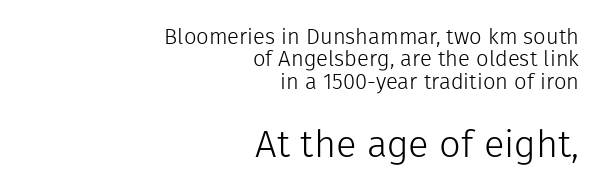
Q: Is the text bold? A: No.
Q: Is the text italic (slanted)? A: No, it is upright.
Q: Is the typeface a serif or a sans-serif typeface? A: Sans-serif.
Q: Is the text underlined? A: No.
Q: How is the paragraph aligned? A: Right-aligned.
Q: Is the spacing between letters normal or unusually wide? A: Normal.
Q: Is the spacing between lines tight, normal or loose? A: Tight.
Q: Which block of text is set in a larger size, the first (top) or the second (bottom)? A: The second (bottom) one.
Q: Width (condensed, normal, or wide)? A: Normal.
Q: Stroke contrast? A: Low.
Q: x-height? A: Medium.
Q: Monospaced? A: No.
